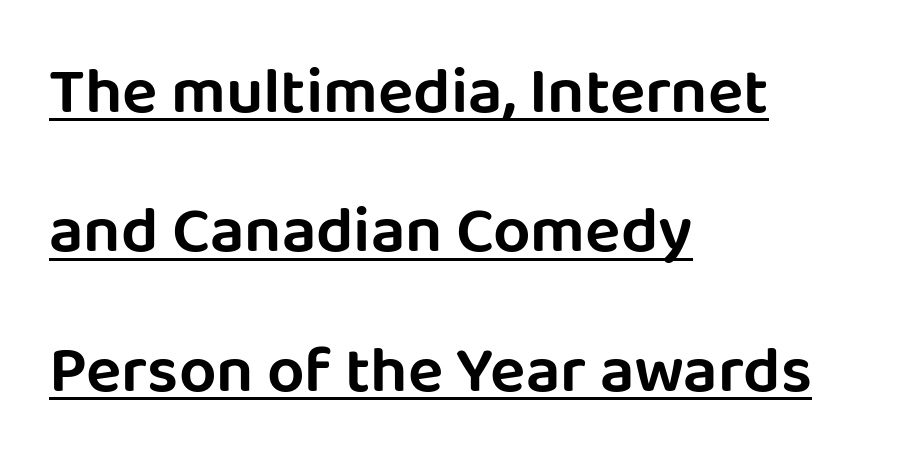
{"serif": "no", "italic": "no", "width": "normal", "stroke_contrast": "low", "x_height": "large", "monospaced": "no", "underline": "yes", "align": "left", "line_spacing": "loose", "line_spacing_ratio": 2.11, "letter_spacing": "normal", "letter_spacing_em": 0.0, "glyph_px": 66}
